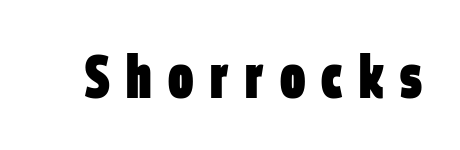
Does the type have serifs? No, each stem ends abruptly. Is this a fixed-width face? No — the glyphs have proportional, varying widths. Heft: maximum for text — a bold. Letters rest on an invisible, unmarked baseline.
